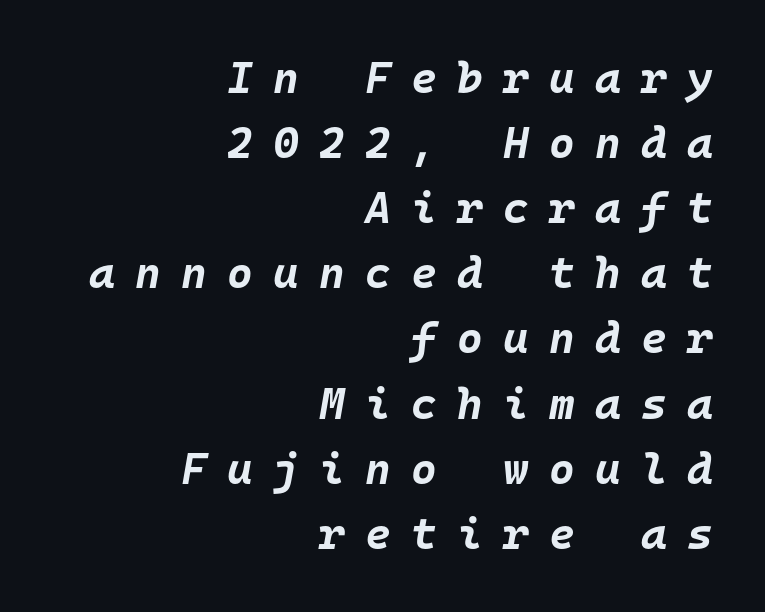
Q: Is the text bold? A: Yes.
Q: Is the text italic (slanted)? A: Yes, it leans right by about 10 degrees.
Q: Is the text underlined? A: No.
Q: How is the paragraph aligned? A: Right-aligned.
Q: Is the spacing between letters normal or unusually wide? A: Unusually wide.
Q: Is the spacing between lines tight, normal or loose? A: Normal.
Q: Width (condensed, normal, or wide)? A: Normal.
Q: Stroke contrast? A: Low.
Q: x-height? A: Large.
Q: Monospaced? A: Yes.
